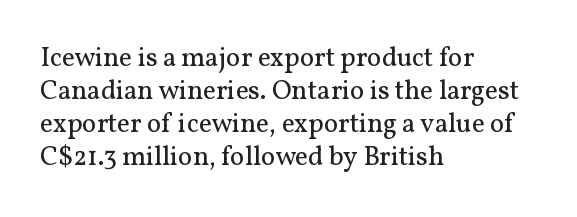
Q: Is the text bold? A: No.
Q: Is the text italic (slanted)? A: No, it is upright.
Q: Is the text underlined? A: No.
Q: How is the paragraph aligned? A: Left-aligned.
Q: Is the spacing between letters normal or unusually wide? A: Normal.
